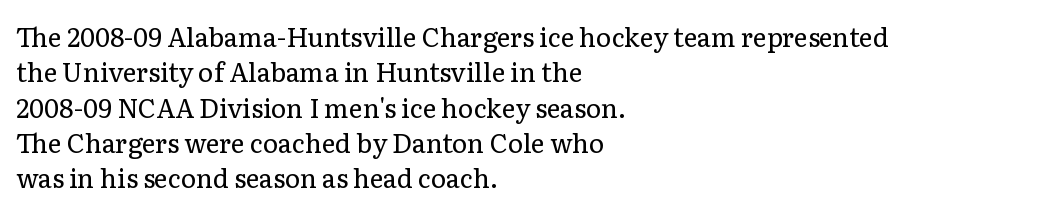
Vertically, the passage feels balanced, rows spaced as you'd expect. No italicization has been applied; the sample stays upright. A bare baseline throughout the passage. Think standard paragraph weight, or any step lighter than that.
